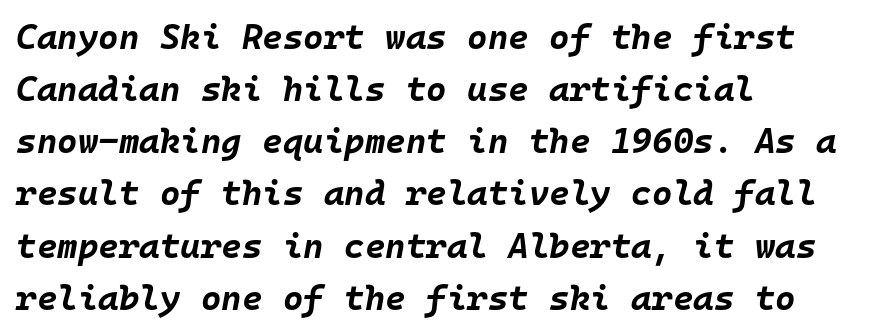
The font is running at its bold setting. Interline gaps are of average width in this sample. Honestly, the letter spacing is just normal — you wouldn't notice it. The axis of the letterforms is tilted away from vertical. Notice how the passage keeps a crisp vertical edge on the left only.
